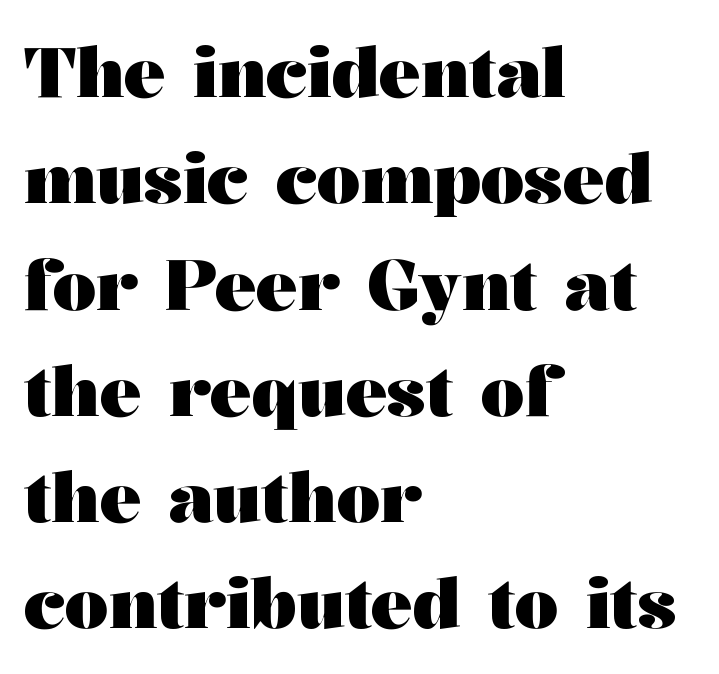
The image shows 69 px heavy, wide serif type, upright; set left-aligned, normal line spacing (1.54x), normal letter spacing, not underlined; medium stroke contrast and a medium x-height.
